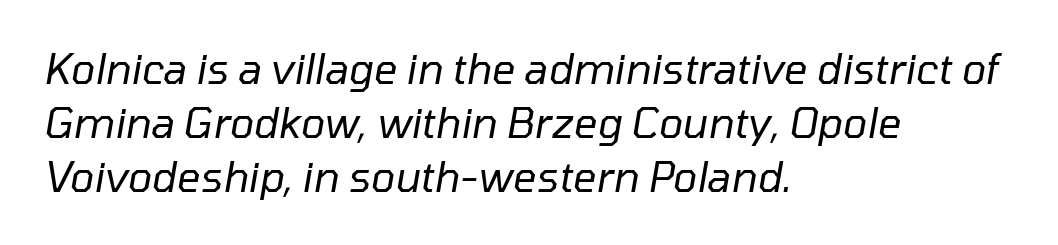
Q: Is the text bold? A: No.
Q: Is the text italic (slanted)? A: Yes, it leans right by about 10 degrees.
Q: Is the text underlined? A: No.
Q: How is the paragraph aligned? A: Left-aligned.
Q: Is the spacing between letters normal or unusually wide? A: Normal.
Q: Is the spacing between lines tight, normal or loose? A: Normal.
Q: Width (condensed, normal, or wide)? A: Normal.
Q: Stroke contrast? A: Low.
Q: x-height? A: Medium.
Q: Monospaced? A: No.
